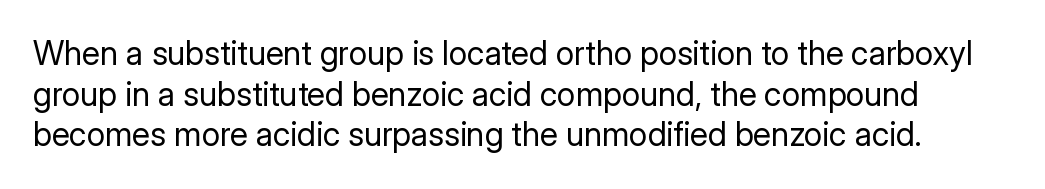
The image shows 33 px regular-weight sans-serif type, upright; set line spacing 1.23x, normal letter spacing, not underlined; low stroke contrast and a medium x-height.
